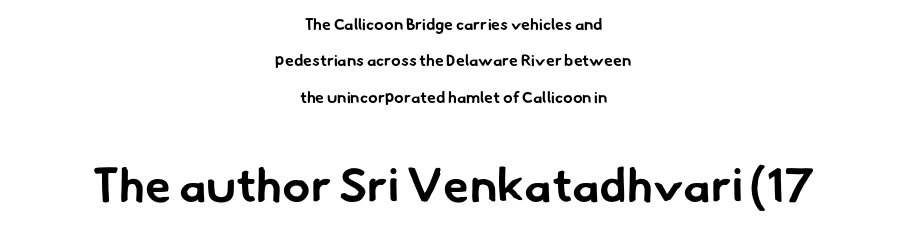
Q: Is the text bold? A: Yes.
Q: Is the typeface a serif or a sans-serif typeface? A: Sans-serif.
Q: Is the text underlined? A: No.
Q: How is the paragraph aligned? A: Centered.
Q: Is the spacing between letters normal or unusually wide? A: Normal.
Q: Is the spacing between lines tight, normal or loose? A: Loose.
Q: Which block of text is set in a larger size, the first (top) or the second (bottom)? A: The second (bottom) one.
Q: Width (condensed, normal, or wide)? A: Normal.
Q: Stroke contrast? A: Low.
Q: x-height? A: Small.
Q: Monospaced? A: No.
